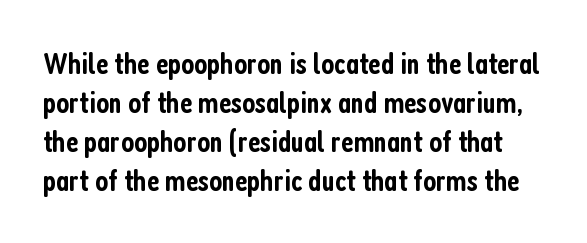
{"serif": "no", "italic": "no", "bold": "semi", "weight": "semibold", "width": "condensed", "stroke_contrast": "low", "x_height": "medium", "monospaced": "no", "underline": "no", "line_spacing": "normal", "line_spacing_ratio": 1.26, "letter_spacing": "normal", "letter_spacing_em": 0.0, "glyph_px": 31}
